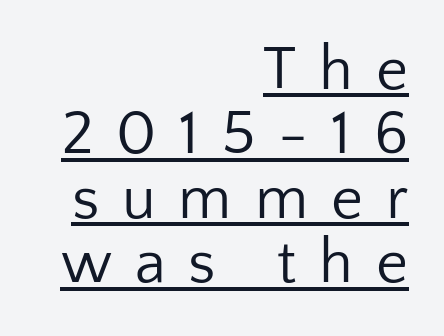
The image shows 62 px regular-weight sans-serif type, upright; set right-aligned, tight line spacing (1.04x), unusually wide letter spacing (+0.37 em), underlined; low stroke contrast and a medium x-height.
